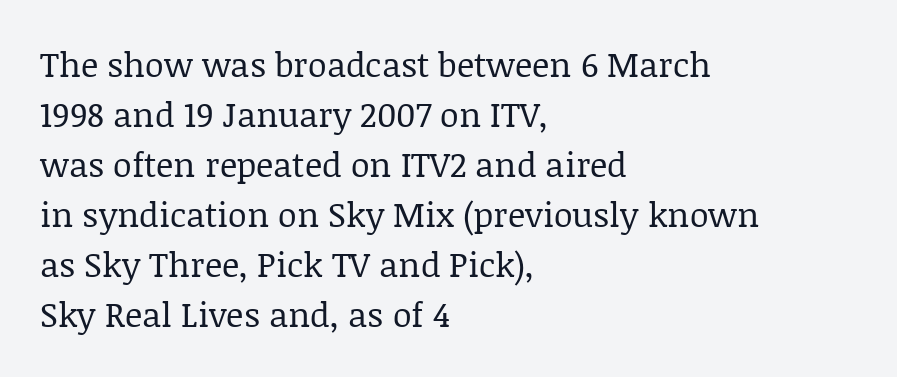
The image shows 34 px regular-weight serif type, upright; set left-aligned, normal line spacing (1.47x), normal letter spacing, not underlined; low stroke contrast and a large x-height.
